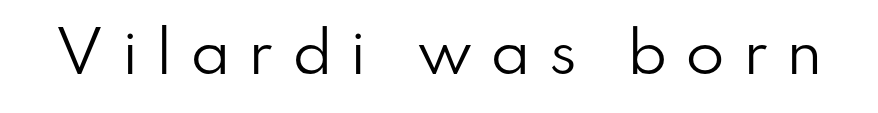
You could not count columns in this text — the font is proportionally spaced. No italicization has been applied; the sample stays upright. The characters display no serif detailing; their extremities are plain. Characters follow at a spacing far wider than the type designer built in. The letterforms sit at book weight or below. Each row of text sits above clean, open space.
